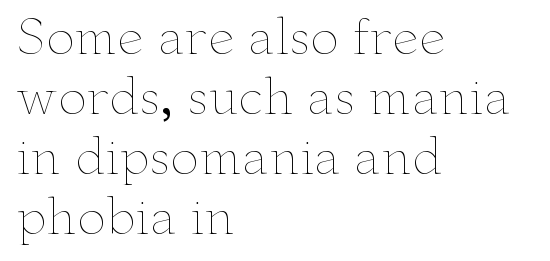
The image shows 48 px thin, wide type, upright; set left-aligned, normal line spacing (1.25x), normal letter spacing, not underlined; low stroke contrast and a small x-height.
